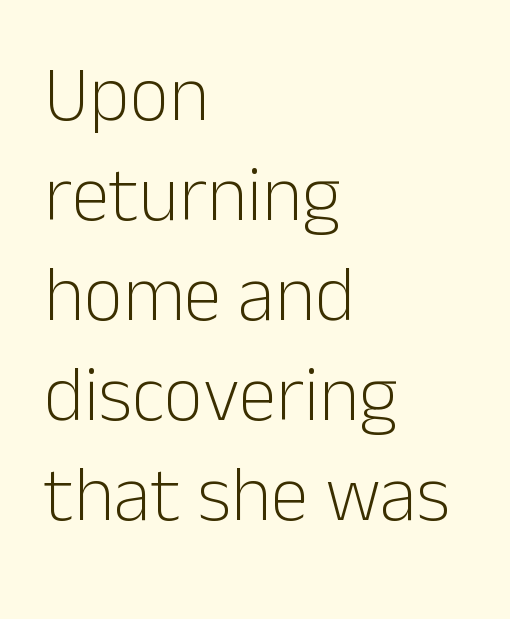
{"serif": "no", "italic": "no", "bold": "no", "weight": "light", "width": "normal", "stroke_contrast": "low", "x_height": "medium", "monospaced": "no", "underline": "no", "align": "left", "line_spacing": "normal", "line_spacing_ratio": 1.3, "letter_spacing": "normal", "letter_spacing_em": 0.0, "glyph_px": 77}
